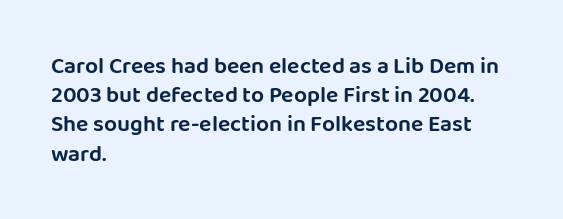
{"italic": "no", "underline": "no", "align": "left", "line_spacing": "normal", "line_spacing_ratio": 1.27, "letter_spacing": "normal", "letter_spacing_em": 0.0, "glyph_px": 23}
